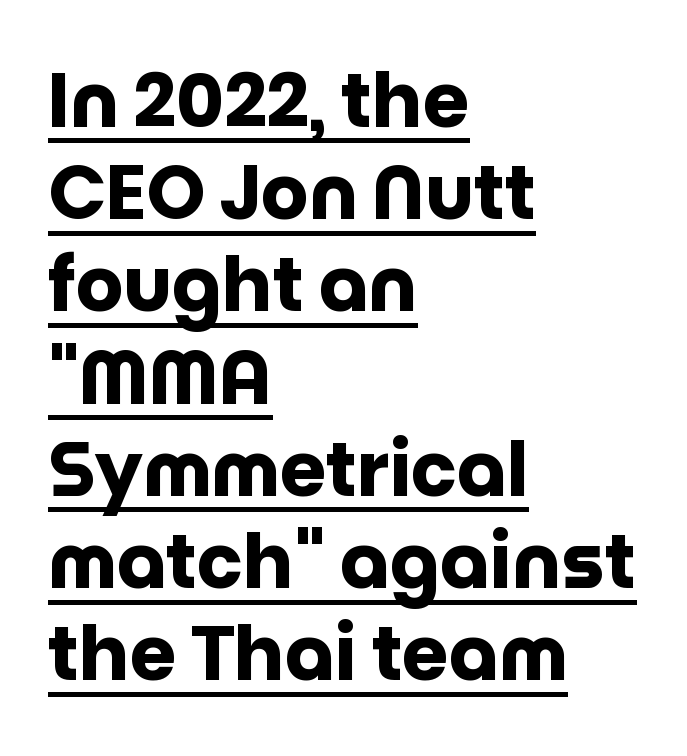
Q: Is the text bold? A: Yes.
Q: Is the text italic (slanted)? A: No, it is upright.
Q: Is the typeface a serif or a sans-serif typeface? A: Sans-serif.
Q: Is the text underlined? A: Yes.
Q: How is the paragraph aligned? A: Left-aligned.
Q: Is the spacing between letters normal or unusually wide? A: Normal.
Q: Width (condensed, normal, or wide)? A: Normal.
Q: Stroke contrast? A: Low.
Q: x-height? A: Large.
Q: Monospaced? A: No.
